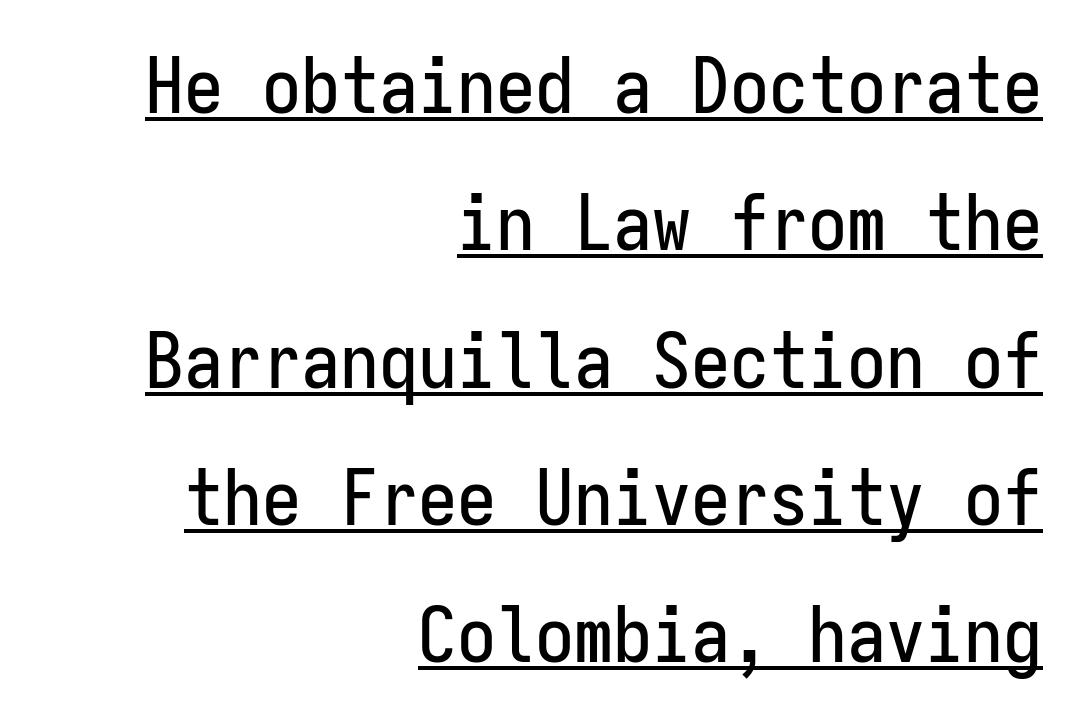
The image shows 78 px condensed sans-serif type, upright, monospaced; set right-aligned, line spacing 1.76x, normal letter spacing, underlined; low stroke contrast and a medium x-height.
